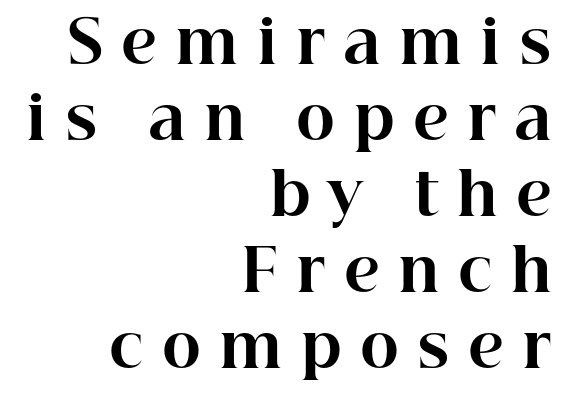
The image shows 59 px bold serif type, upright; set right-aligned, normal line spacing (1.29x), unusually wide letter spacing (+0.31 em), not underlined; high stroke contrast and a medium x-height.
